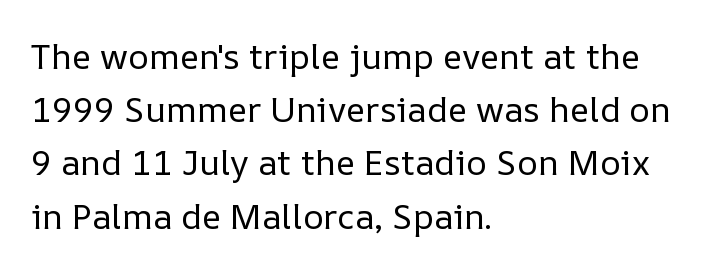
The image shows 35 px regular-weight type, upright; set left-aligned, normal line spacing (1.52x), normal letter spacing, not underlined; low stroke contrast and a medium x-height.
